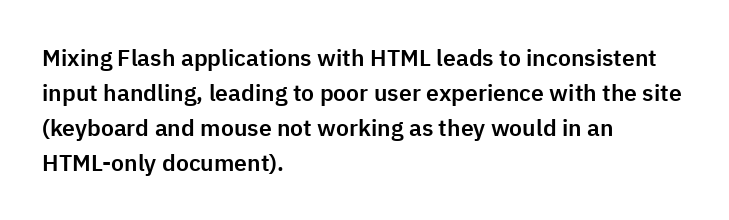
Left-aligned paragraph, ragged on the right. This sample uses an upright cut, with every glyph sitting square on the baseline. Only glyphs here, with clear space below each row. In terms of letterspacing, this is plain default setting. The line-height multiplier appears to be the usual default.
